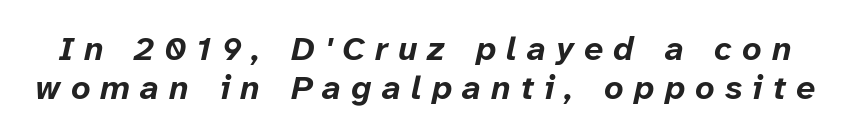
The image shows 34 px bold type, italic (leaning right); set line spacing 1.16x, unusually wide letter spacing (+0.3 em), not underlined; low stroke contrast and a medium x-height.
